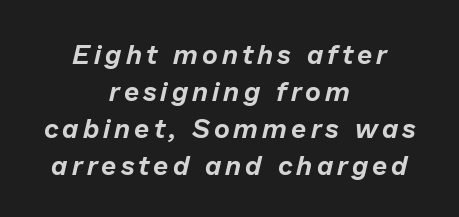
The image shows 27 px text type, italic (leaning right); set centered, normal line spacing (1.37x), not underlined.
